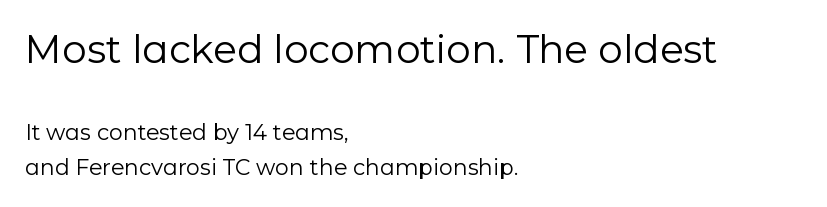
The image shows 39 px regular-weight sans-serif type, upright; set left-aligned, normal line spacing (1.59x), normal letter spacing, not underlined; the first (top) block is 1.77x larger; low stroke contrast and a medium x-height.
